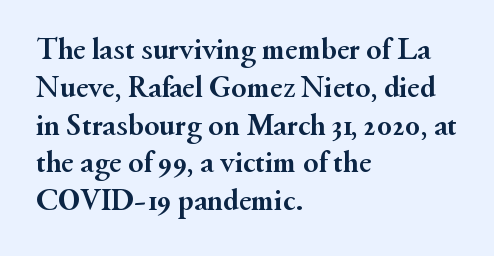
{"serif": "yes", "italic": "no", "bold": "yes", "weight": "semibold", "width": "normal", "stroke_contrast": "medium", "x_height": "small", "monospaced": "no", "underline": "no", "align": "left", "line_spacing_ratio": 1.22, "letter_spacing": "normal", "letter_spacing_em": 0.0, "glyph_px": 31}
